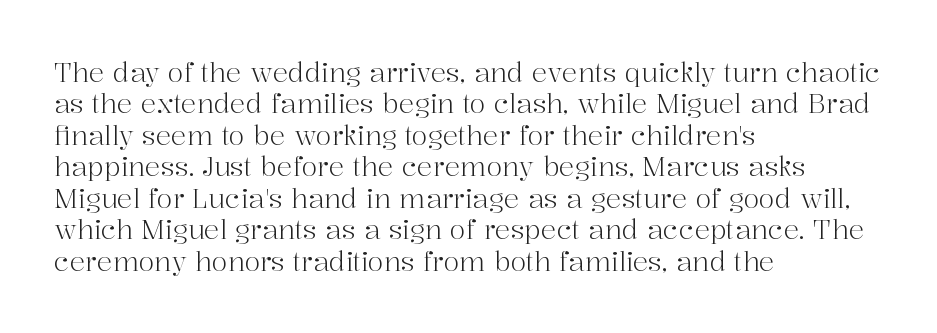
What stands out about the letter spacing? Nothing — it is the standard amount. The rendering anchors every line to the left-hand side. A light-to-regular cut is what we see here. Ordinary non-slanted type is in use.
